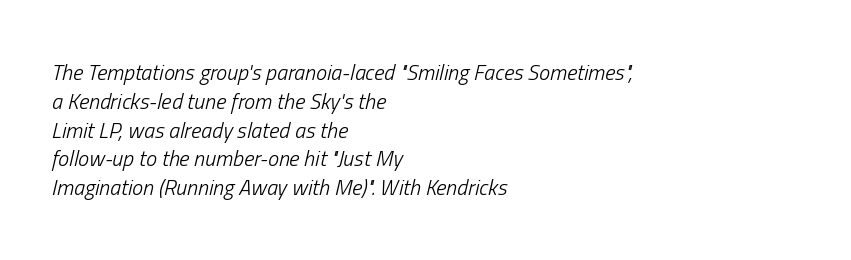
{"italic": "yes", "lean": "right", "slant_degrees": 13, "bold": "no", "underline": "no", "align": "left", "line_spacing": "normal", "line_spacing_ratio": 1.31, "letter_spacing": "normal", "letter_spacing_em": 0.0, "glyph_px": 22}
